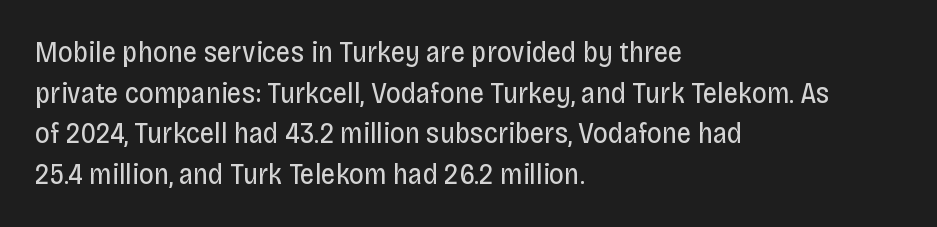
If you drew a ruler down the left edge, every line would touch it. Does the lettering tilt? It doesn't — this is upright. Letters rest on an invisible, unmarked baseline. Letter spacing: default.
